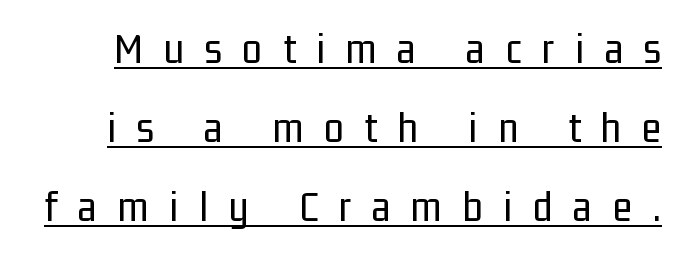
{"serif": "no", "italic": "no", "bold": "no", "weight": "regular", "width": "condensed", "stroke_contrast": "low", "x_height": "medium", "monospaced": "no", "underline": "yes", "line_spacing_ratio": 1.76, "letter_spacing": "wide", "letter_spacing_em": 0.46, "glyph_px": 45}
